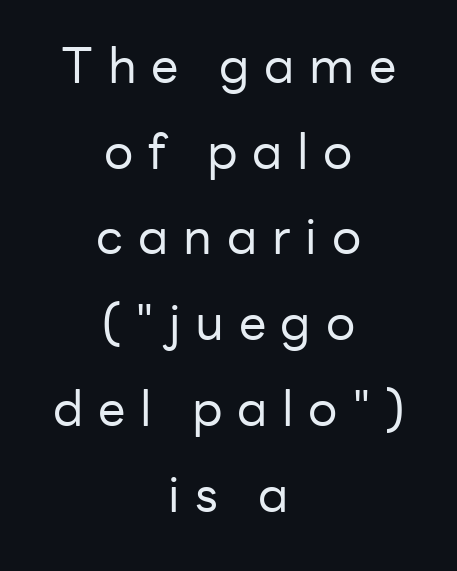
{"serif": "no", "italic": "no", "bold": "no", "weight": "regular", "width": "normal", "stroke_contrast": "low", "x_height": "medium", "monospaced": "no", "underline": "no", "align": "center", "line_spacing_ratio": 1.75, "letter_spacing": "wide", "letter_spacing_em": 0.3, "glyph_px": 49}
